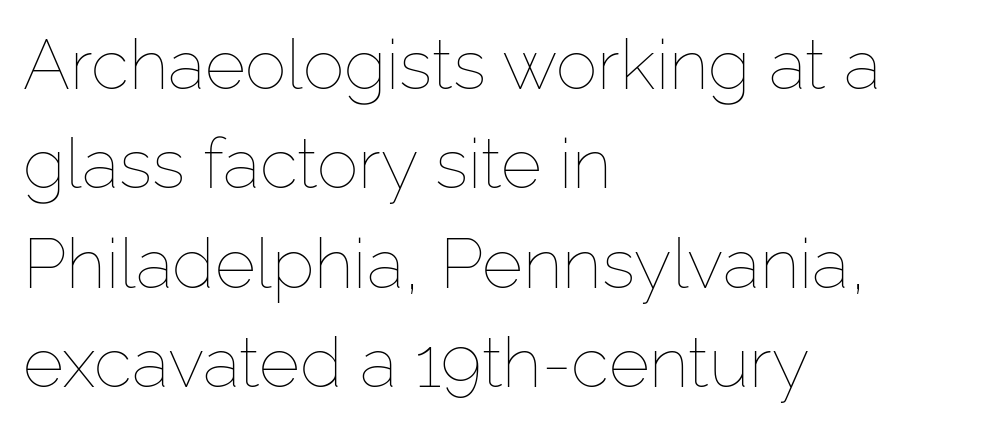
Q: Is the text bold? A: No.
Q: Is the text italic (slanted)? A: No, it is upright.
Q: Is the text underlined? A: No.
Q: How is the paragraph aligned? A: Left-aligned.
Q: Is the spacing between letters normal or unusually wide? A: Normal.
Q: Is the spacing between lines tight, normal or loose? A: Normal.
Q: Width (condensed, normal, or wide)? A: Normal.
Q: Stroke contrast? A: Low.
Q: x-height? A: Medium.
Q: Monospaced? A: No.
